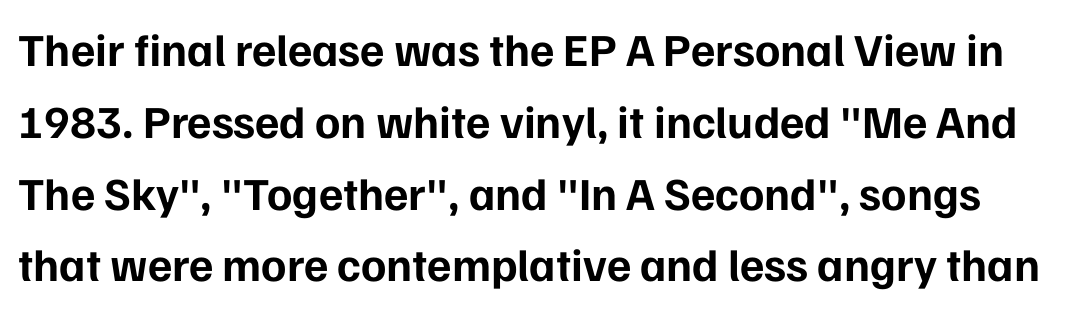
Think of a printed novel: that variable character pitch is what you see here. In terms of leading, this rendering sits right in the middle. The axis of the letterforms is exactly vertical. Nothing sits at the stroke ends, so this counts as sans-serif. Letter spacing: default. Any mark beneath the type? The region is blank.
